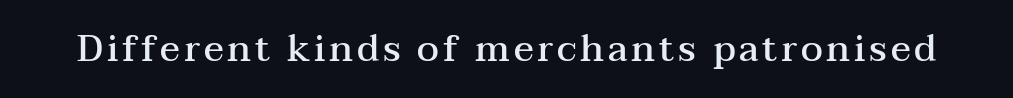
The image shows 37 px semibold, wide serif type, upright; set not underlined; medium stroke contrast and a medium x-height.
